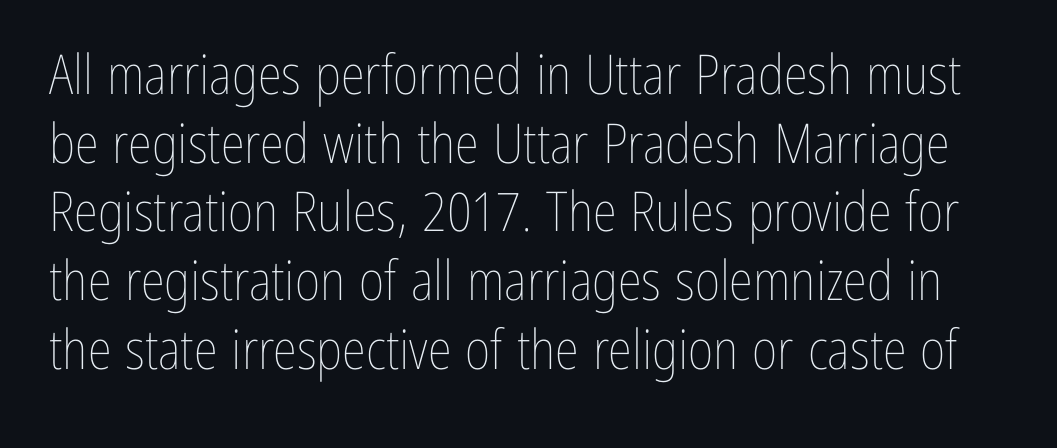
The image shows 55 px thin, condensed type, upright; set normal line spacing (1.25x), normal letter spacing, not underlined; low stroke contrast and a medium x-height.
